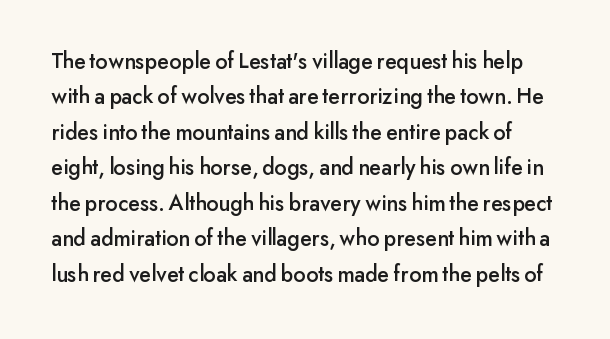
Q: Is the text italic (slanted)? A: No, it is upright.
Q: Is the text underlined? A: No.
Q: Is the spacing between letters normal or unusually wide? A: Normal.
Q: Is the spacing between lines tight, normal or loose? A: Normal.
